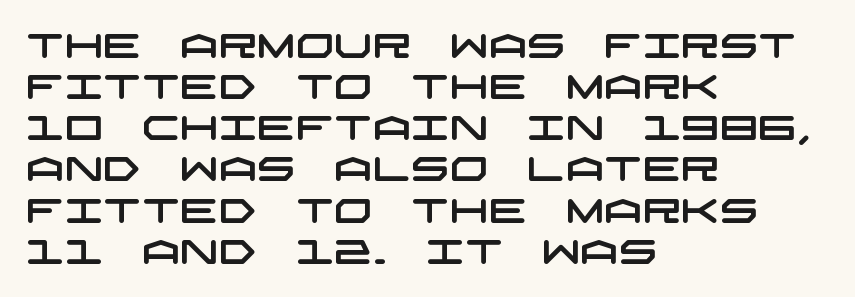
Letter spacing: default. Is this a sans? Yes — the strokes have no serifs. This rendering features lettering with no underline. The setting favours the left margin, as ordinary paragraphs usually do.
